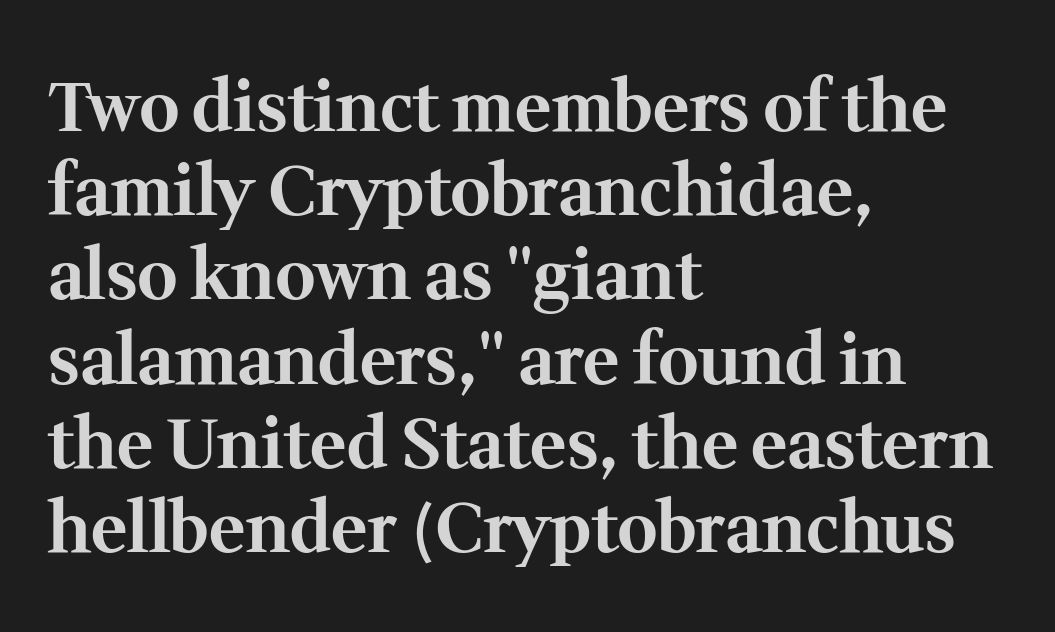
{"serif": "yes", "italic": "no", "bold": "yes", "weight": "bold", "width": "normal", "stroke_contrast": "medium", "x_height": "medium", "monospaced": "no", "underline": "no", "align": "left", "line_spacing_ratio": 1.22, "letter_spacing": "normal", "letter_spacing_em": 0.0, "glyph_px": 69}
